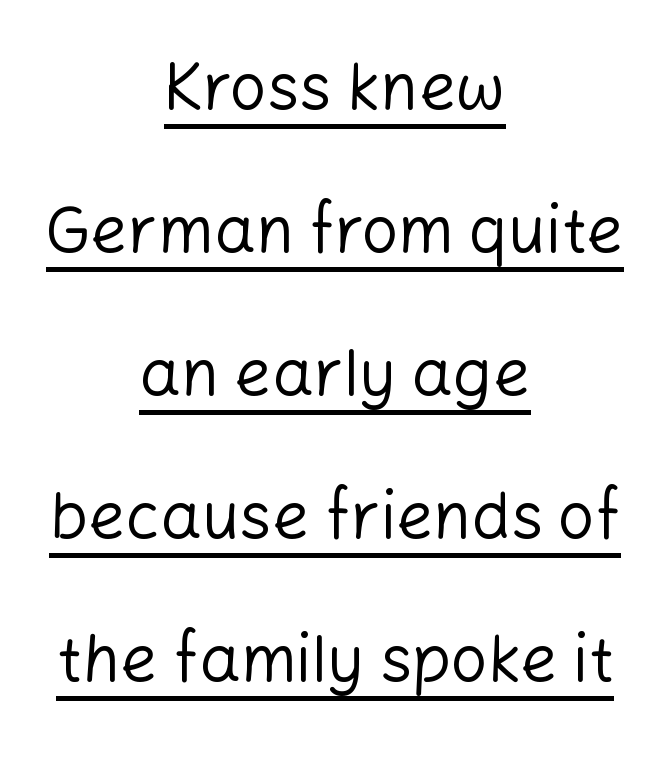
{"serif": "no", "italic": "no", "bold": "no", "weight": "regular", "width": "normal", "stroke_contrast": "low", "x_height": "medium", "monospaced": "no", "underline": "yes", "align": "center", "line_spacing": "loose", "line_spacing_ratio": 2.2, "letter_spacing": "normal", "letter_spacing_em": 0.0, "glyph_px": 65}
